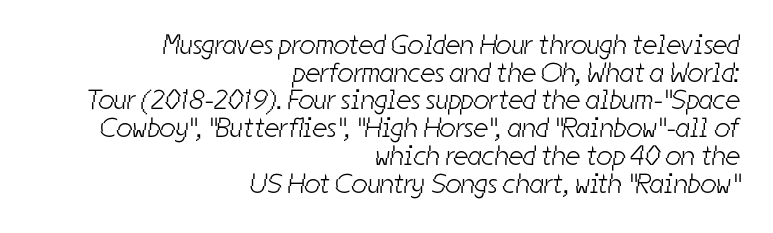
Weight class: somewhere from thin through regular. The text was rendered using a sans face with plain stroke endings. Vertical spacing — tight. Words appear dense and cohesive because spacing is normal. Which margin do the lines hug? The right one — the left edge is uneven.
